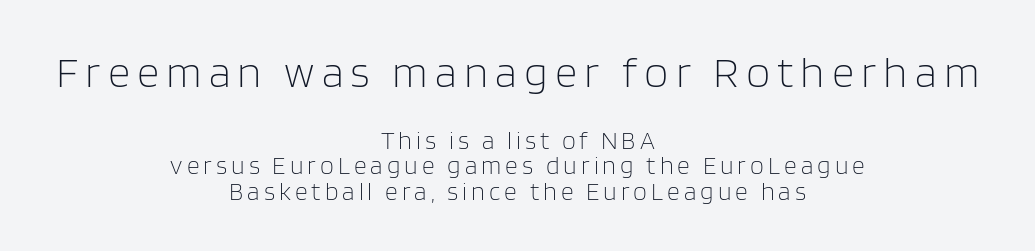
{"serif": "no", "italic": "no", "bold": "no", "weight": "light", "width": "normal", "stroke_contrast": "low", "x_height": "large", "monospaced": "no", "underline": "no", "align": "center", "line_spacing": "tight", "line_spacing_ratio": 1.03, "larger_block": "first", "size_ratio": 1.76, "glyph_px": 44}
